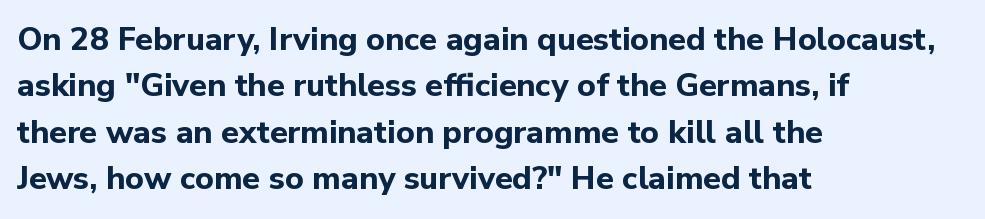
Quick note: not italic, upright. Leftover space on each line is placed entirely after the last word. Proportional: the letters do not fall into vertical columns. Unlike a traditional serif, this face leaves its strokes unadorned.
